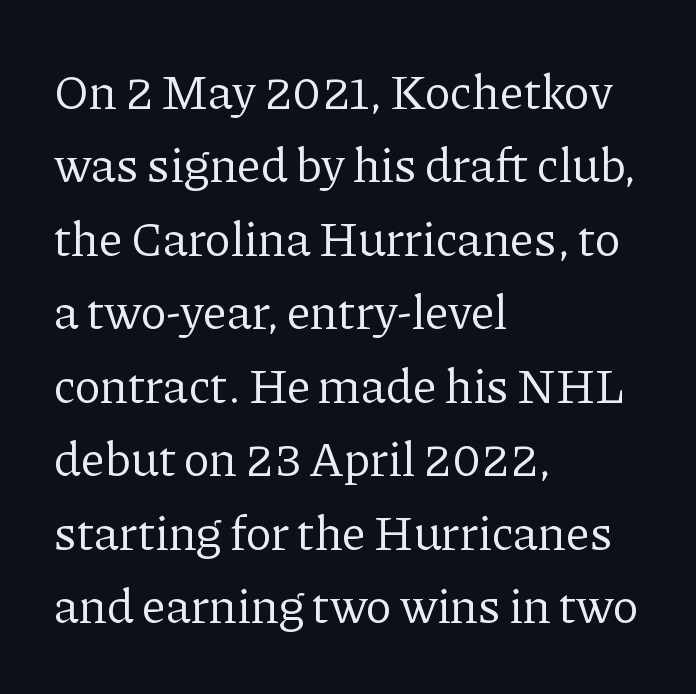
{"serif": "yes", "italic": "no", "bold": "no", "weight": "regular", "width": "normal", "stroke_contrast": "low", "x_height": "medium", "monospaced": "no", "underline": "no", "align": "left", "line_spacing": "normal", "line_spacing_ratio": 1.5, "letter_spacing": "normal", "letter_spacing_em": 0.0, "glyph_px": 49}
